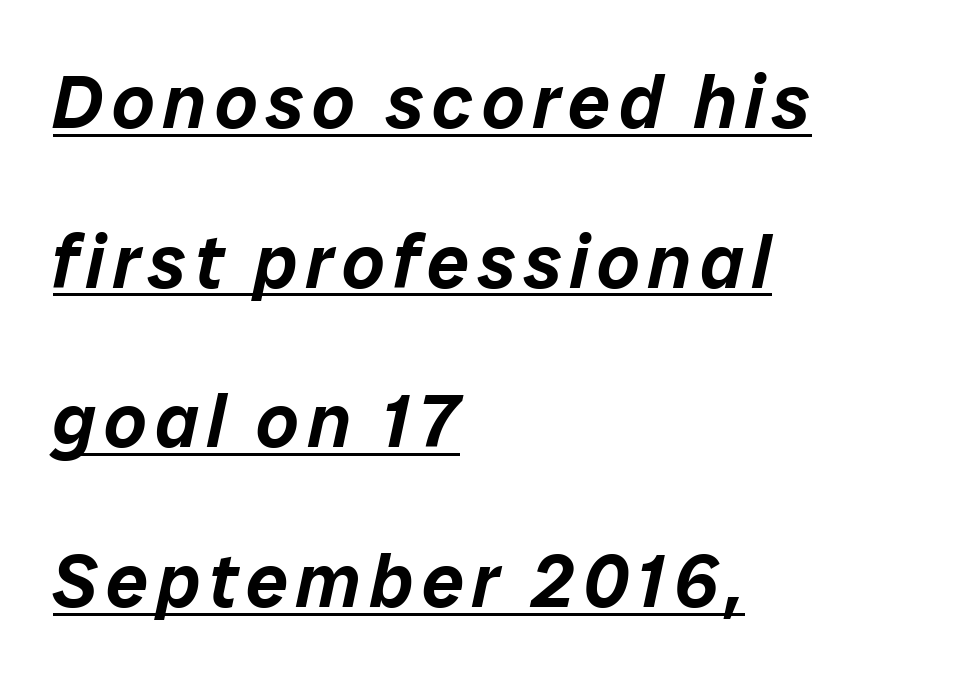
The rendering uses natural spacing where letterforms have individual widths. The lettering tilts uniformly, giving the passage an italic look. Compared with typical paragraphs, the rows here are farther apart. Line starts are locked; line ends wander. This sample carries an underscore along the baseline area.
